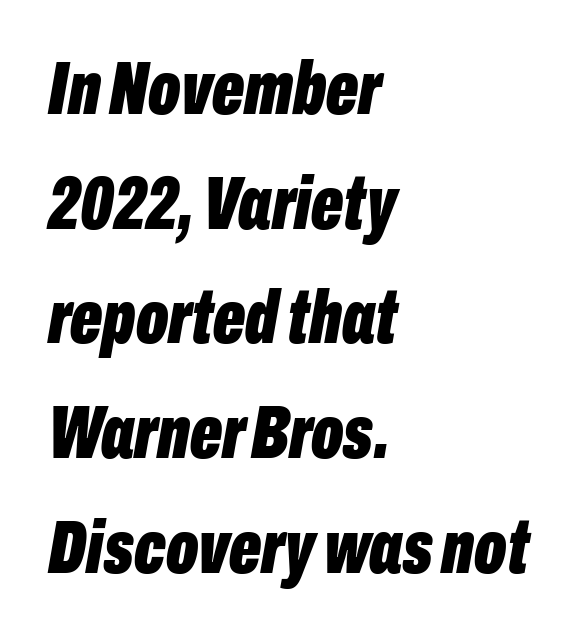
{"italic": "yes", "lean": "right", "slant_degrees": 10, "bold": "yes", "weight": "bold", "width": "condensed", "stroke_contrast": "low", "x_height": "medium", "monospaced": "no", "underline": "no", "align": "left", "line_spacing": "normal", "line_spacing_ratio": 1.53, "letter_spacing": "normal", "letter_spacing_em": 0.0, "glyph_px": 75}
